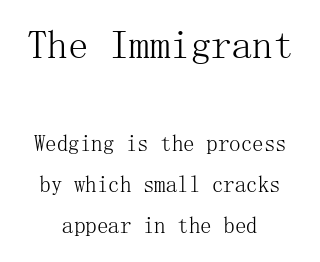
{"serif": "yes", "italic": "no", "bold": "no", "weight": "light", "width": "normal", "stroke_contrast": "medium", "x_height": "medium", "underline": "no", "align": "center", "line_spacing_ratio": 1.8, "letter_spacing": "normal", "letter_spacing_em": 0.0, "larger_block": "first", "size_ratio": 1.78, "glyph_px": 41}
